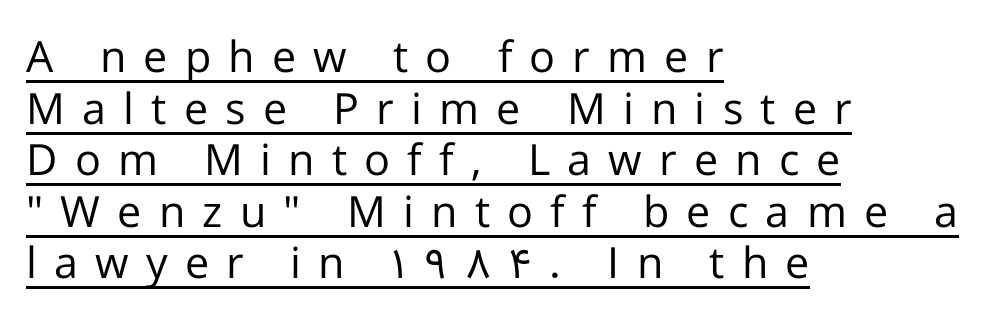
Q: Is the text bold? A: No.
Q: Is the text italic (slanted)? A: No, it is upright.
Q: Is the typeface a serif or a sans-serif typeface? A: Sans-serif.
Q: Is the text underlined? A: Yes.
Q: How is the paragraph aligned? A: Left-aligned.
Q: Is the spacing between letters normal or unusually wide? A: Unusually wide.
Q: Width (condensed, normal, or wide)? A: Normal.
Q: Stroke contrast? A: Low.
Q: x-height? A: Medium.
Q: Monospaced? A: No.
